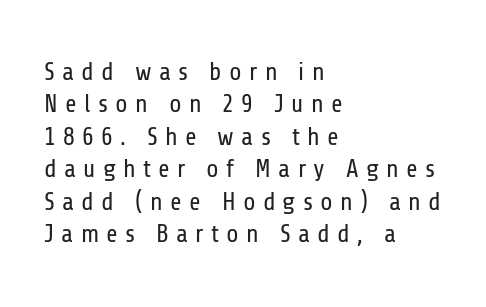
In terms of leading, this rendering sits right in the middle. Typeset ragged right — the left edge is the straight one. The baseline area is clear. Someone cranked the tracking dial way up on this one.
